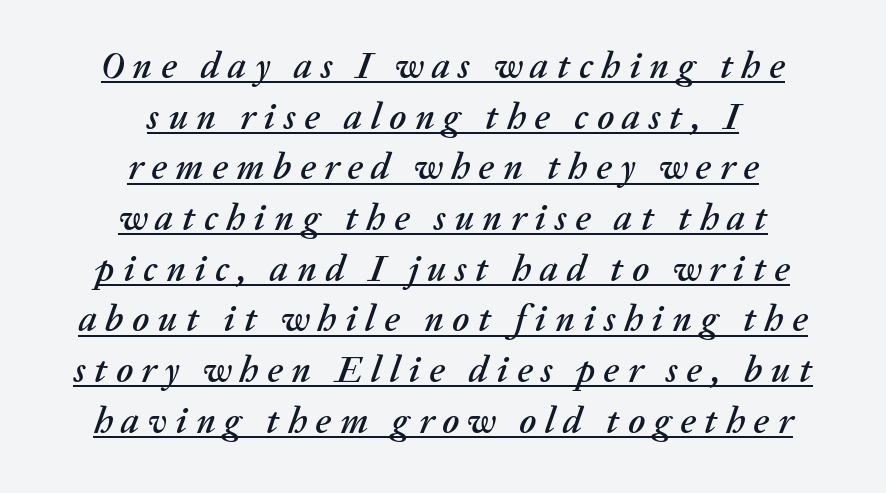
Q: Is the text italic (slanted)? A: Yes, it leans right by about 20 degrees.
Q: Is the text underlined? A: Yes.
Q: How is the paragraph aligned? A: Centered.
Q: Is the spacing between letters normal or unusually wide? A: Unusually wide.
Q: Is the spacing between lines tight, normal or loose? A: Normal.
Q: Width (condensed, normal, or wide)? A: Normal.
Q: Stroke contrast? A: Medium.
Q: x-height? A: Medium.
Q: Monospaced? A: No.
